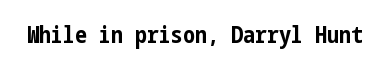
Q: Is the text bold? A: Yes.
Q: Is the text italic (slanted)? A: No, it is upright.
Q: Is the text underlined? A: No.
Q: Is the spacing between letters normal or unusually wide? A: Normal.
